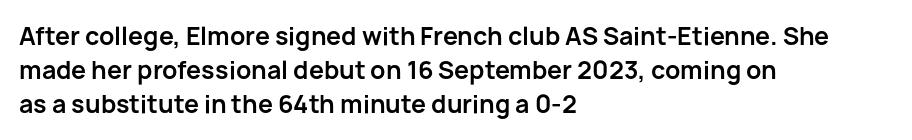
The image shows 24 px bold type, upright; set left-aligned, normal line spacing (1.41x), normal letter spacing, not underlined.
